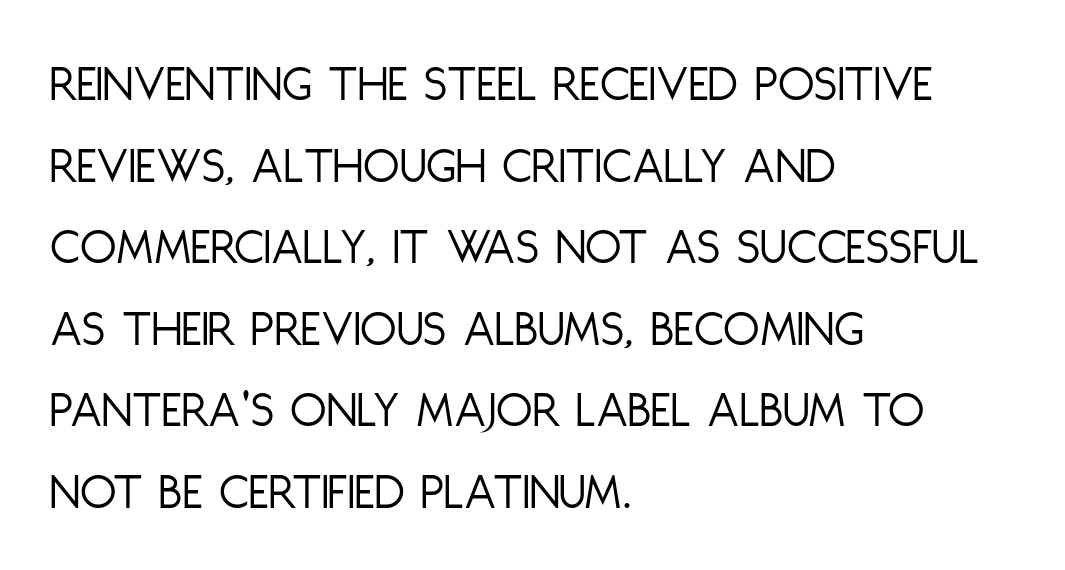
{"serif": "no", "italic": "no", "bold": "no", "weight": "light", "width": "condensed", "stroke_contrast": "low", "x_height": "large", "monospaced": "no", "underline": "no", "align": "left", "line_spacing": "normal", "line_spacing_ratio": 1.54, "letter_spacing": "normal", "letter_spacing_em": 0.0, "glyph_px": 53}
